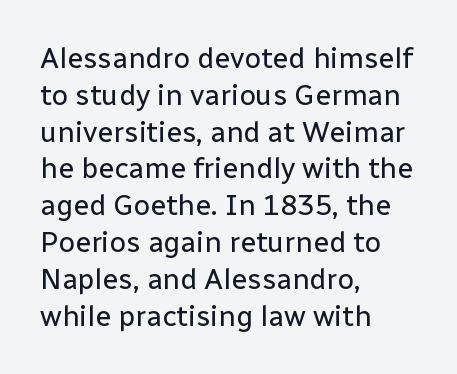
Q: Is the text bold? A: No.
Q: Is the text italic (slanted)? A: No, it is upright.
Q: Is the typeface a serif or a sans-serif typeface? A: Sans-serif.
Q: Is the text underlined? A: No.
Q: How is the paragraph aligned? A: Left-aligned.
Q: Is the spacing between letters normal or unusually wide? A: Normal.
Q: Is the spacing between lines tight, normal or loose? A: Normal.
Q: Width (condensed, normal, or wide)? A: Normal.
Q: Stroke contrast? A: Low.
Q: x-height? A: Medium.
Q: Monospaced? A: No.
